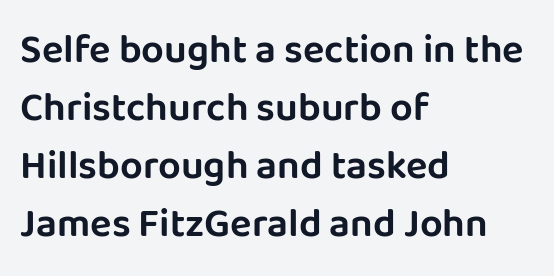
The rendering uses natural spacing where letterforms have individual widths. The rendering uses a moderate line-height, typical for paragraphs. Typeset ragged right — the left edge is the straight one. The string is rendered with underlining switched off. Short note: letters normally spaced.
